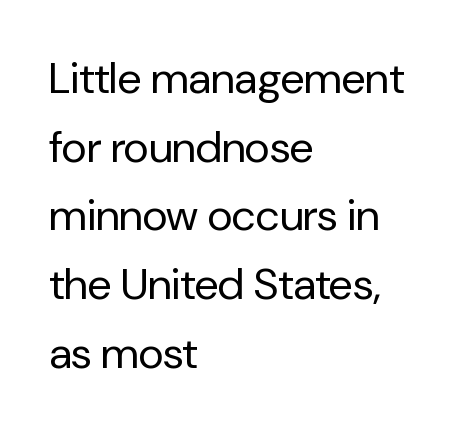
Q: Is the text bold? A: No.
Q: Is the text italic (slanted)? A: No, it is upright.
Q: Is the typeface a serif or a sans-serif typeface? A: Sans-serif.
Q: Is the text underlined? A: No.
Q: How is the paragraph aligned? A: Left-aligned.
Q: Is the spacing between letters normal or unusually wide? A: Normal.
Q: Is the spacing between lines tight, normal or loose? A: Normal.
Q: Width (condensed, normal, or wide)? A: Normal.
Q: Stroke contrast? A: Low.
Q: x-height? A: Medium.
Q: Monospaced? A: No.
